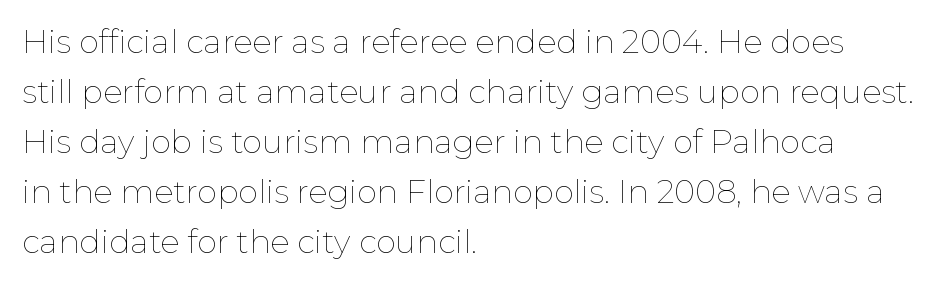
The face looks like a standard text weight, possibly lighter. Where is the straight margin? On the left. Decoration check: the copy has no underline. The letters advance in unequal steps, a hallmark of proportional type.
